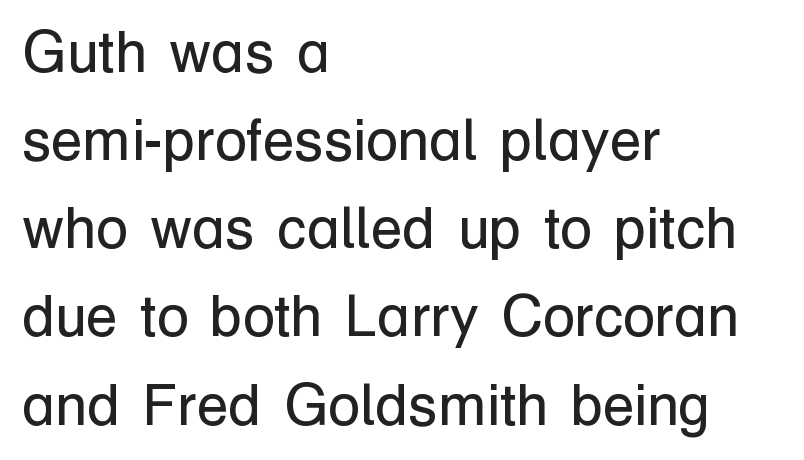
Q: Is the text bold? A: No.
Q: Is the text italic (slanted)? A: No, it is upright.
Q: Is the typeface a serif or a sans-serif typeface? A: Sans-serif.
Q: Is the text underlined? A: No.
Q: How is the paragraph aligned? A: Left-aligned.
Q: Is the spacing between letters normal or unusually wide? A: Normal.
Q: Is the spacing between lines tight, normal or loose? A: Normal.
Q: Width (condensed, normal, or wide)? A: Normal.
Q: Stroke contrast? A: Low.
Q: x-height? A: Medium.
Q: Monospaced? A: No.
